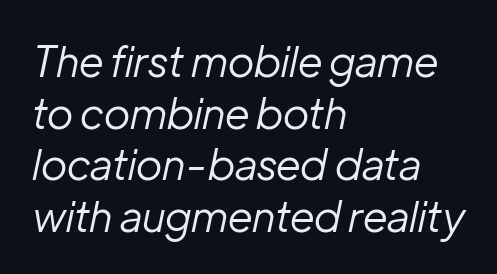
The image shows 42 px regular-weight type, italic (leaning right); set left-aligned, line spacing 1.23x, normal letter spacing, not underlined; low stroke contrast and a medium x-height.
